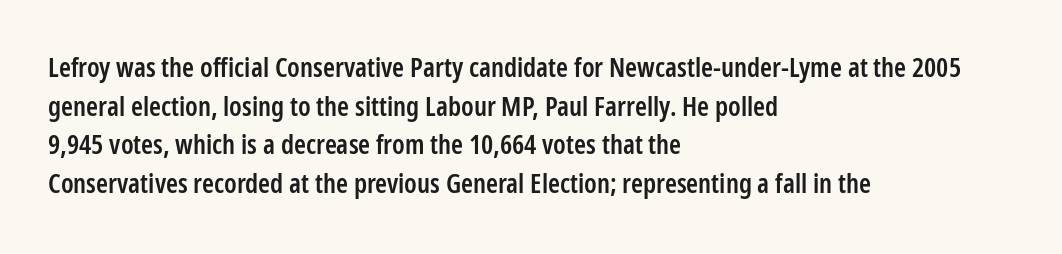
{"italic": "no", "bold": "semi", "underline": "no", "align": "left", "line_spacing": "normal", "line_spacing_ratio": 1.43, "letter_spacing": "normal", "letter_spacing_em": 0.0, "glyph_px": 27}
